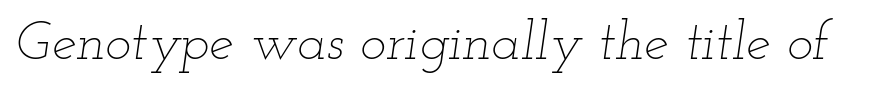
The image shows 55 px thin, wide type, italic (leaning right); set normal letter spacing, not underlined; low stroke contrast and a small x-height.
